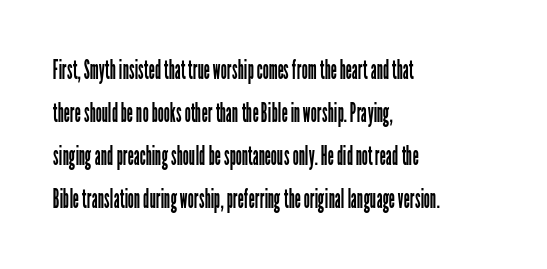
Line beginnings align vertically; line endings do not. Quick note: not italic, upright. No chunkiness to these letters — they're not bold. Default kerning and tracking; the words read as compact shapes.
